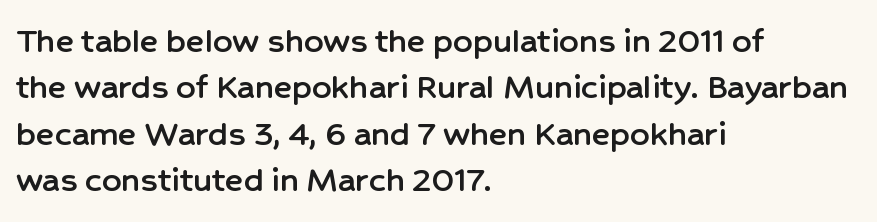
Q: Is the text italic (slanted)? A: No, it is upright.
Q: Is the typeface a serif or a sans-serif typeface? A: Sans-serif.
Q: Is the text underlined? A: No.
Q: How is the paragraph aligned? A: Left-aligned.
Q: Is the spacing between letters normal or unusually wide? A: Normal.
Q: Width (condensed, normal, or wide)? A: Normal.
Q: Stroke contrast? A: Low.
Q: x-height? A: Medium.
Q: Monospaced? A: No.
